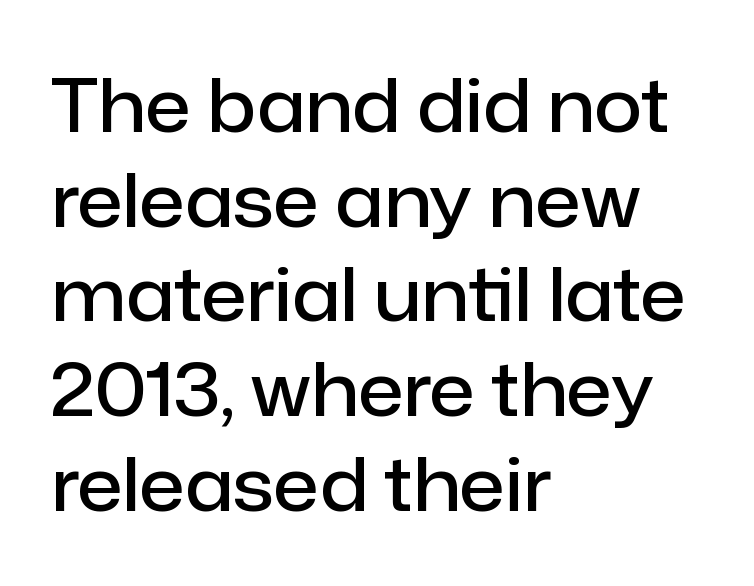
{"serif": "no", "italic": "no", "bold": "semi", "weight": "semibold", "width": "normal", "stroke_contrast": "low", "x_height": "medium", "monospaced": "no", "underline": "no", "align": "left", "line_spacing": "normal", "line_spacing_ratio": 1.28, "letter_spacing": "normal", "letter_spacing_em": 0.0, "glyph_px": 74}
